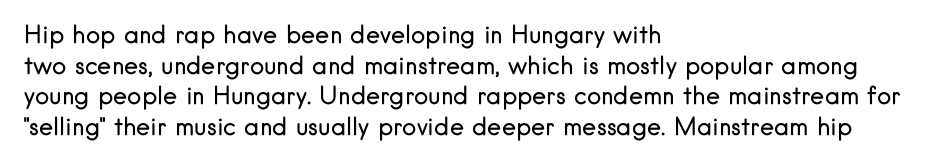
The image shows 24 px text type, upright; set left-aligned, normal line spacing (1.28x), normal letter spacing, not underlined.
